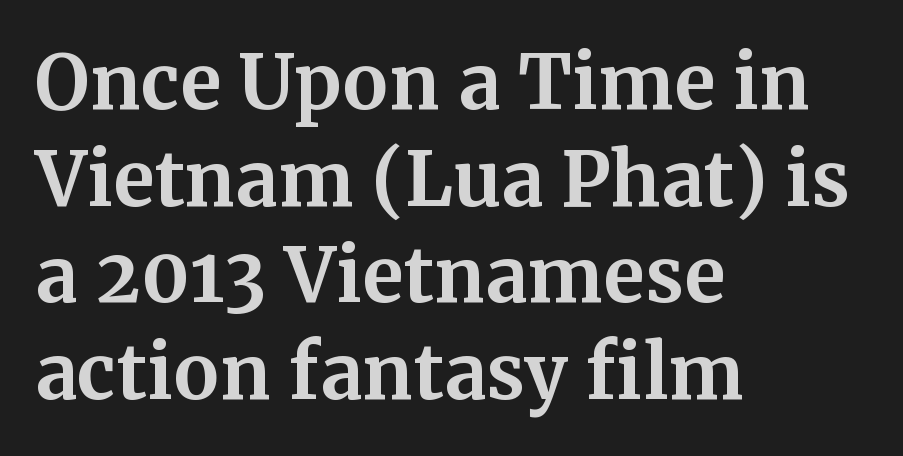
The image shows 75 px bold serif type, upright; set left-aligned, normal line spacing (1.29x), normal letter spacing, not underlined; medium stroke contrast and a medium x-height.
